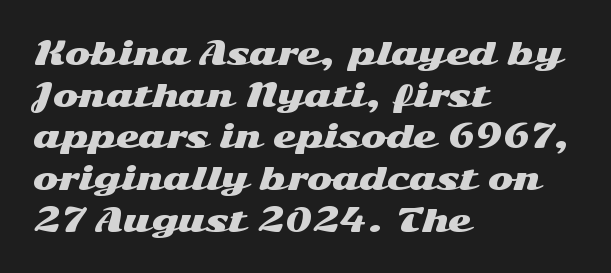
{"serif": "no", "width": "wide", "stroke_contrast": "medium", "x_height": "medium", "monospaced": "no", "underline": "no", "align": "left", "line_spacing": "normal", "line_spacing_ratio": 1.39, "letter_spacing": "normal", "letter_spacing_em": 0.0, "glyph_px": 30}
